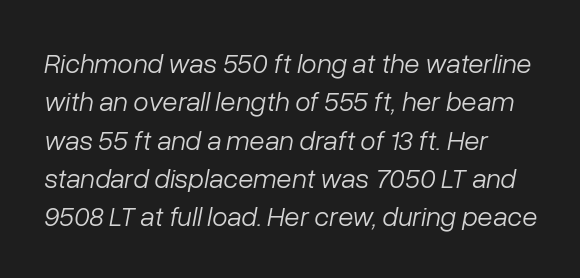
Q: Is the text bold? A: No.
Q: Is the text italic (slanted)? A: Yes, it leans right by about 10 degrees.
Q: Is the text underlined? A: No.
Q: How is the paragraph aligned? A: Left-aligned.
Q: Is the spacing between letters normal or unusually wide? A: Normal.
Q: Is the spacing between lines tight, normal or loose? A: Normal.
Q: Width (condensed, normal, or wide)? A: Normal.
Q: Stroke contrast? A: Low.
Q: x-height? A: Medium.
Q: Monospaced? A: No.
